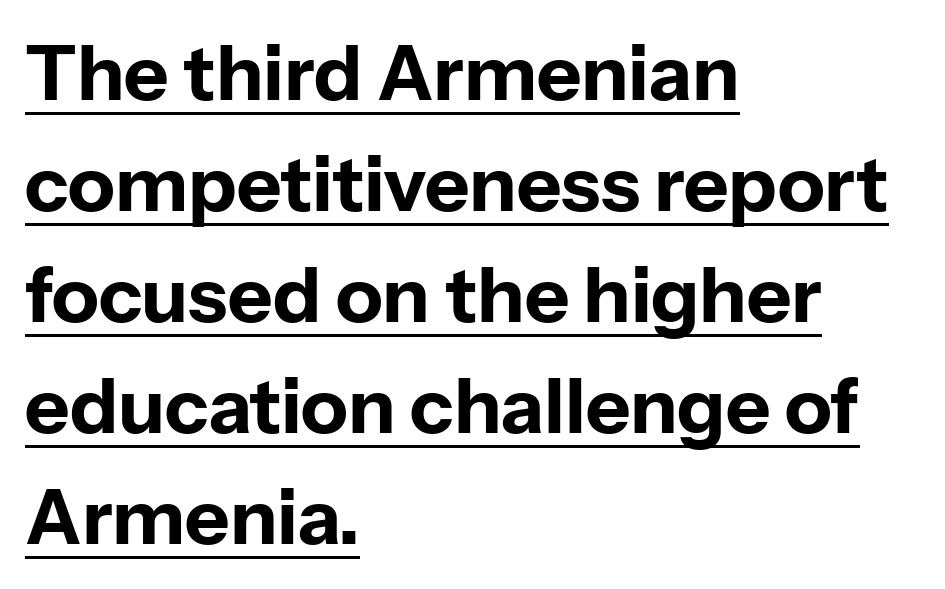
Each letter's strokes conclude bluntly, with no projecting serifs. This sample uses an upright cut, with every glyph sitting square on the baseline. Descenders here cross a horizontal rule under the line. Proportional: the letters do not fall into vertical columns. Which margin do the lines hug? The left one — the right edge is uneven. Students, note that the glyphs here touch the page at normal intervals.
